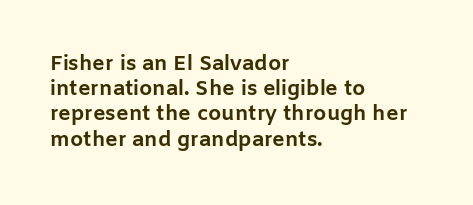
Each line starts at the same left margin while the right side varies. Upright lettering throughout. What stands out about the letter spacing? Nothing — it is the standard amount. Check the space under the baseline: it is left empty. The typesetting leans heavy: a genuine bold.
